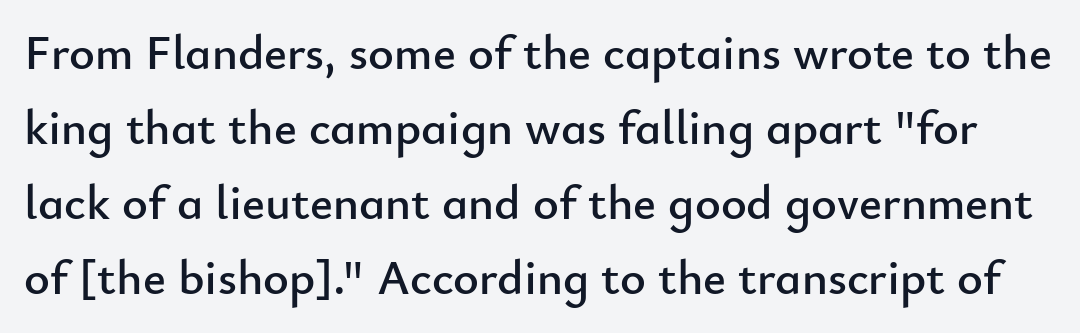
Vertically, the passage feels balanced, rows spaced as you'd expect. The area under the type is left untouched. Is the letter spacing exaggerated? No — it looks like the ordinary default. You can tell from the bare stems that sans-serif type was used. Ordinary non-slanted type is in use.
